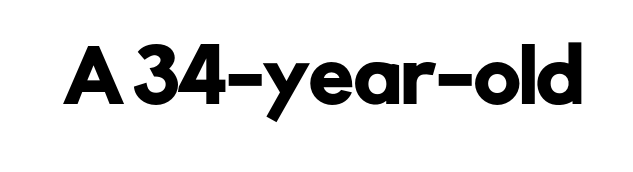
Notice how the stems are strictly vertical — no italics here. Proportional: the letters do not fall into vertical columns. The designer went with a sans here, leaving each stem footless. The tracking reads as untouched default to a designer's eye. Each row of text sits above clean, open space.
